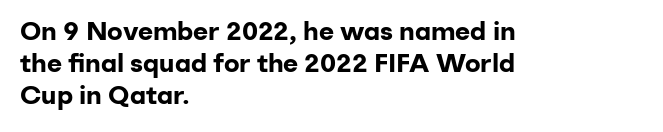
{"italic": "no", "bold": "yes", "underline": "no", "align": "left", "line_spacing_ratio": 1.24, "letter_spacing": "normal", "letter_spacing_em": 0.0, "glyph_px": 26}
